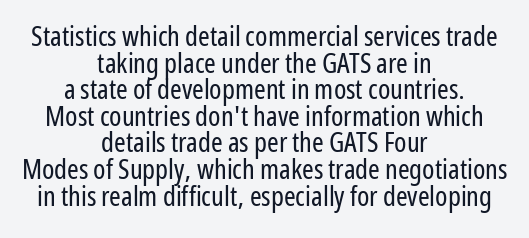
The space directly below the letters is spotless. Every row of glyphs is offset so its center matches the block's center. You can tell from the bare stems that sans-serif type was used. Do the characters align in a grid? No, the font is proportional. Unlike italic type, these characters show no tilt at all.
